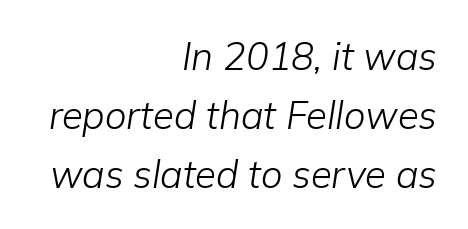
The image shows 38 px light type, italic (leaning right); set right-aligned, normal line spacing (1.55x), normal letter spacing, not underlined; low stroke contrast and a medium x-height.
